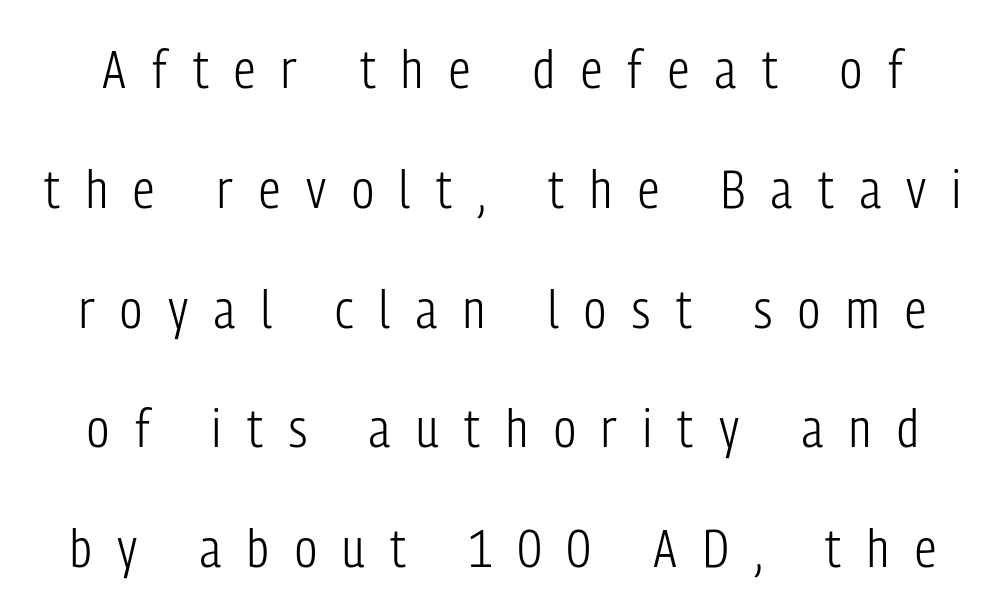
The image shows 53 px light, condensed sans-serif type, upright; set loose line spacing (2.26x), unusually wide letter spacing (+0.49 em), not underlined; low stroke contrast and a medium x-height.
